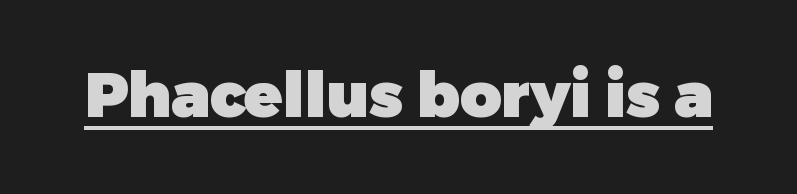
Summary of weight: heavy, a full bold. The specimen includes a rule beneath the text block's lines. Looks like regular typesetting: each glyph gets only the width it needs. Type style note: lacks serifs. Compared with typical body copy, the letter spacing here is the same.
